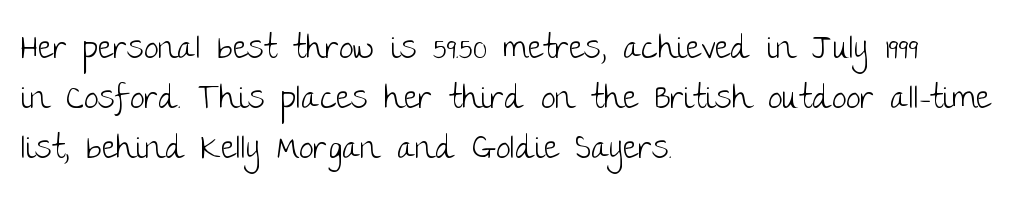
{"serif": "no", "italic": "no", "bold": "no", "weight": "light", "width": "normal", "stroke_contrast": "low", "x_height": "large", "monospaced": "no", "underline": "no", "align": "left", "line_spacing": "normal", "line_spacing_ratio": 1.51, "letter_spacing": "normal", "letter_spacing_em": 0.0, "glyph_px": 33}
